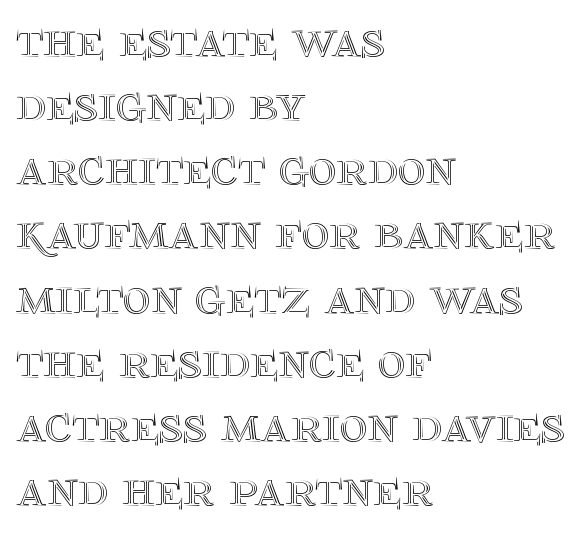
The image shows 53 px text type, upright; set left-aligned, line spacing 1.21x, normal letter spacing, not underlined; a large x-height.
